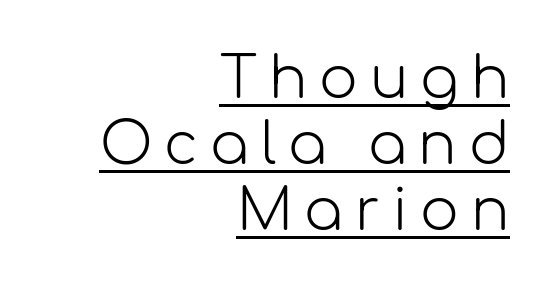
{"serif": "no", "italic": "no", "bold": "no", "weight": "light", "width": "normal", "stroke_contrast": "low", "x_height": "medium", "monospaced": "no", "underline": "yes", "align": "right", "line_spacing_ratio": 1.16, "letter_spacing": "wide", "letter_spacing_em": 0.21, "glyph_px": 57}
